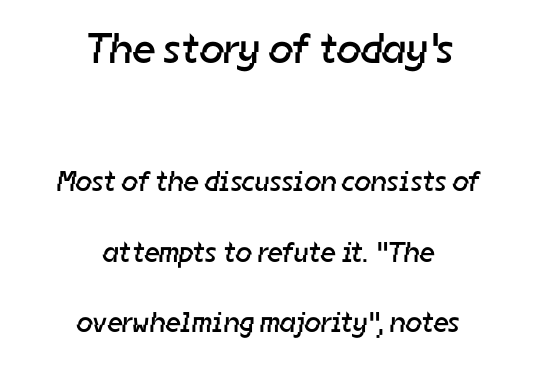
The face used here appears at its bigger size in the upper chunk. Nobody drew a line under any word here. Leading is clearly above the norm, producing a sparse column. Look at the bottom of the vertical strokes: they stop flat, with no serifs.
